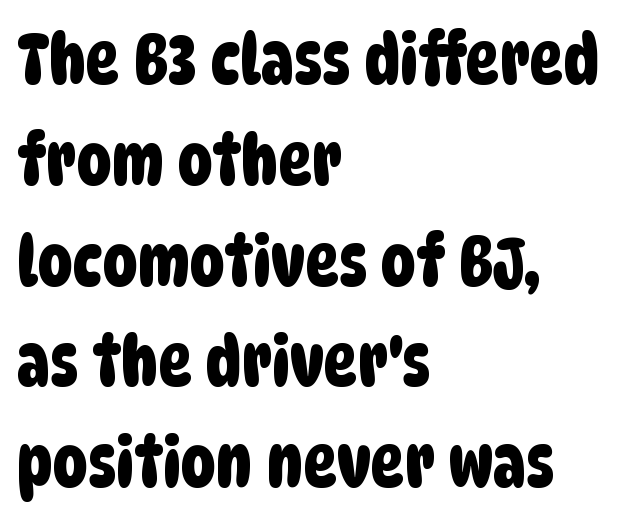
The image shows 70 px condensed sans-serif type; set left-aligned, normal line spacing (1.44x), normal letter spacing, not underlined; low stroke contrast and a large x-height.
